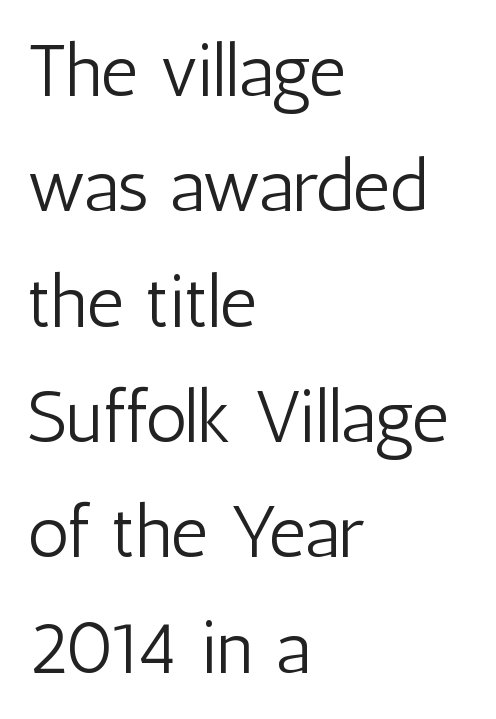
Q: Is the text bold? A: No.
Q: Is the text italic (slanted)? A: No, it is upright.
Q: Is the typeface a serif or a sans-serif typeface? A: Sans-serif.
Q: Is the text underlined? A: No.
Q: How is the paragraph aligned? A: Left-aligned.
Q: Is the spacing between letters normal or unusually wide? A: Normal.
Q: Is the spacing between lines tight, normal or loose? A: Normal.
Q: Width (condensed, normal, or wide)? A: Condensed.
Q: Stroke contrast? A: Low.
Q: x-height? A: Medium.
Q: Monospaced? A: No.
